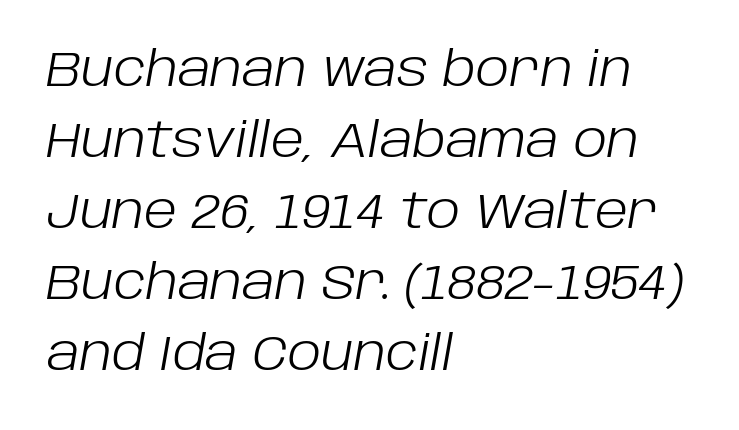
Q: Is the text bold? A: No.
Q: Is the text italic (slanted)? A: Yes, it leans right by about 10 degrees.
Q: Is the text underlined? A: No.
Q: How is the paragraph aligned? A: Left-aligned.
Q: Is the spacing between letters normal or unusually wide? A: Normal.
Q: Is the spacing between lines tight, normal or loose? A: Normal.
Q: Width (condensed, normal, or wide)? A: Normal.
Q: Stroke contrast? A: Low.
Q: x-height? A: Large.
Q: Monospaced? A: No.
